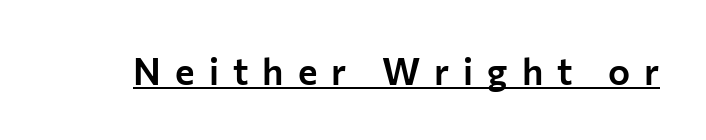
Q: Is the text italic (slanted)? A: No, it is upright.
Q: Is the typeface a serif or a sans-serif typeface? A: Sans-serif.
Q: Is the text underlined? A: Yes.
Q: Is the spacing between letters normal or unusually wide? A: Unusually wide.
Q: Width (condensed, normal, or wide)? A: Normal.
Q: Stroke contrast? A: Low.
Q: x-height? A: Medium.
Q: Monospaced? A: No.
